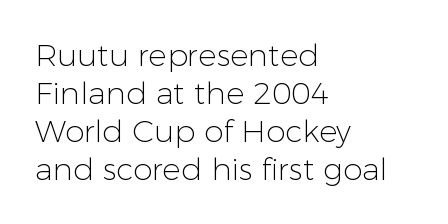
The strokes are not fattened; the text isn't bold. Inter-character spacing is left at the font's built-in metrics. The axis of the letterforms is exactly vertical. The passage shown is typeset with a sans-serif family.
